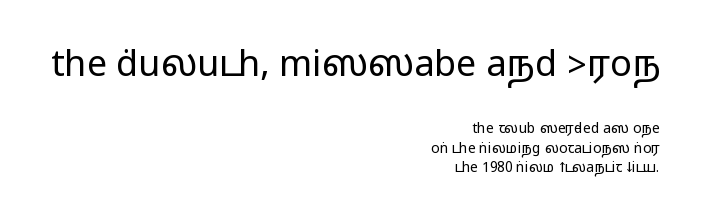
The image shows 36 px wide sans-serif type, upright; set right-aligned, normal line spacing (1.38x), normal letter spacing, not underlined; the first (top) block is 2.57x larger; medium stroke contrast.
